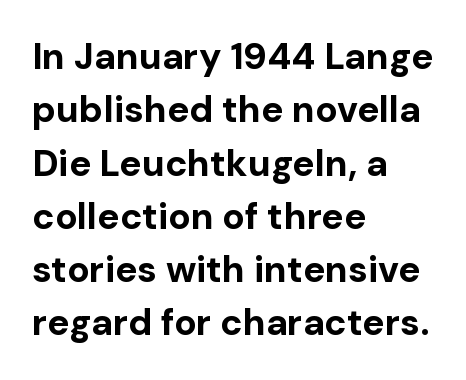
{"serif": "no", "italic": "no", "bold": "yes", "weight": "bold", "width": "normal", "stroke_contrast": "low", "x_height": "medium", "monospaced": "no", "underline": "no", "align": "left", "line_spacing": "normal", "line_spacing_ratio": 1.44, "letter_spacing": "normal", "letter_spacing_em": 0.0, "glyph_px": 37}
